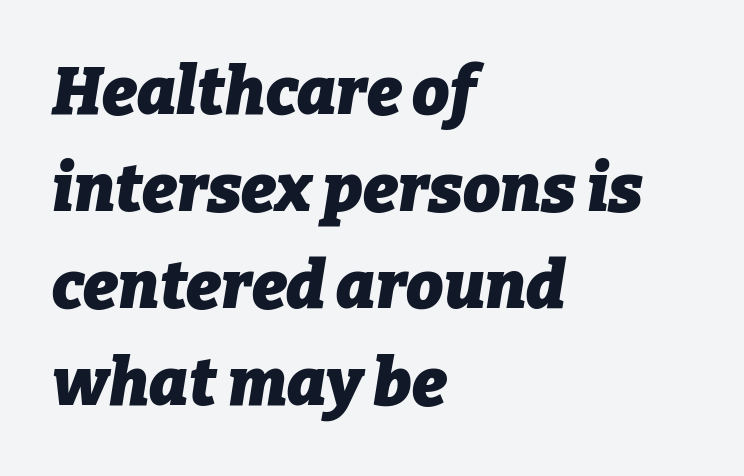
The image shows 66 px heavy type, italic (leaning right); set left-aligned, normal line spacing (1.47x), normal letter spacing, not underlined; low stroke contrast and a medium x-height.
